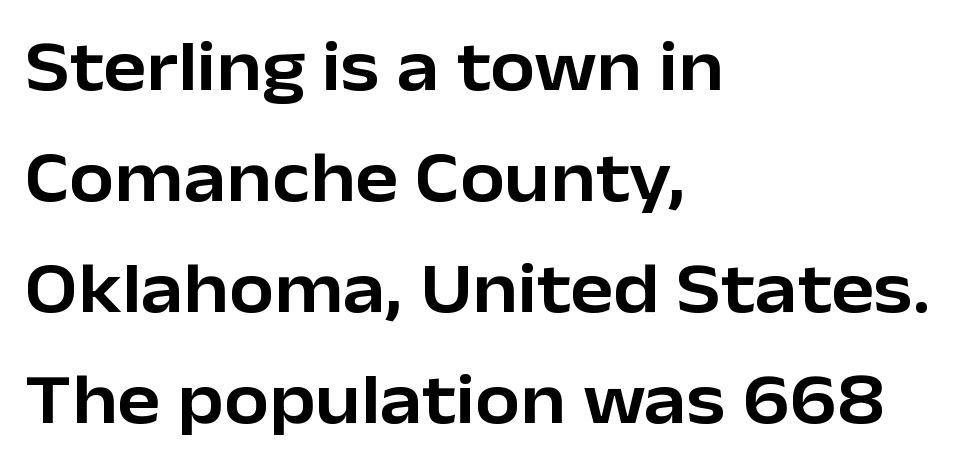
{"serif": "no", "italic": "no", "width": "normal", "stroke_contrast": "low", "x_height": "medium", "monospaced": "no", "underline": "no", "align": "left", "line_spacing": "normal", "line_spacing_ratio": 1.54, "letter_spacing": "normal", "letter_spacing_em": 0.0, "glyph_px": 72}
